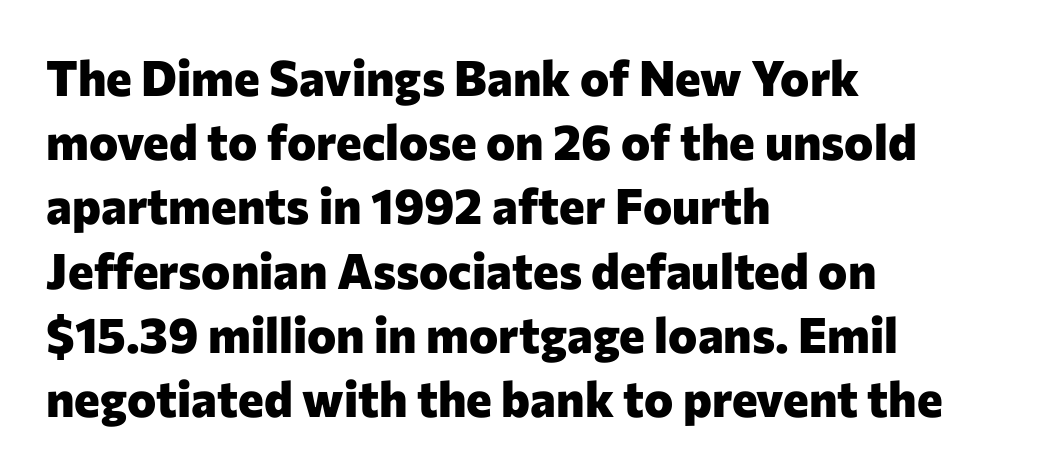
{"serif": "no", "italic": "no", "bold": "yes", "weight": "heavy", "width": "normal", "stroke_contrast": "low", "x_height": "medium", "monospaced": "no", "underline": "no", "align": "left", "line_spacing": "normal", "line_spacing_ratio": 1.31, "letter_spacing": "normal", "letter_spacing_em": 0.0, "glyph_px": 49}
